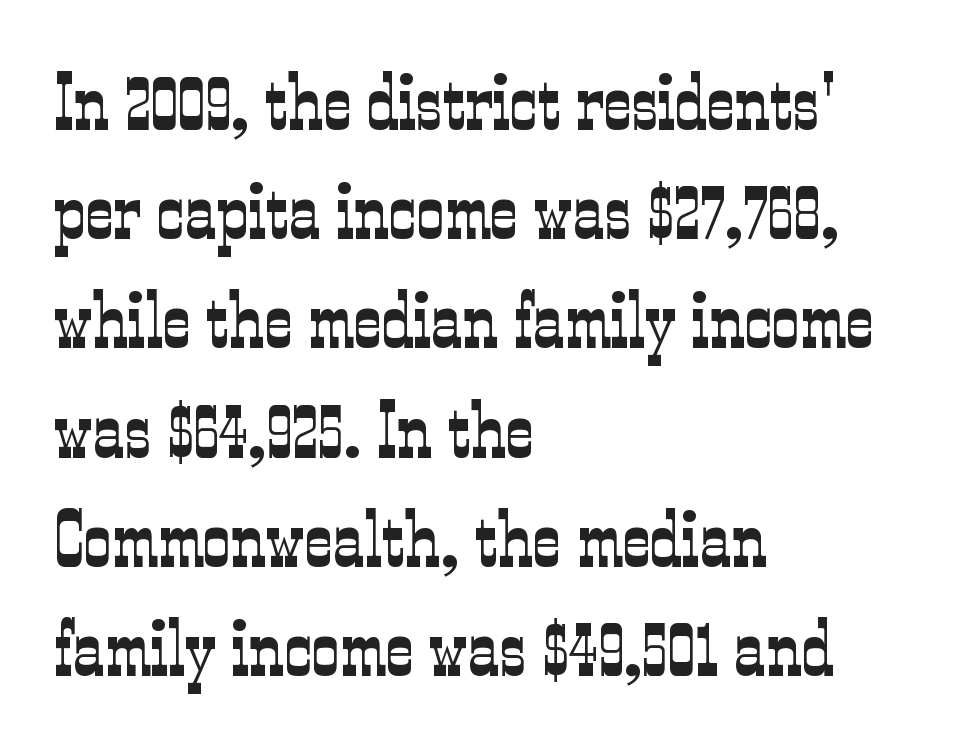
Rendered with straight, roman letterforms. The space between consecutive lines is moderate. Is this a heavy cut? Hardly; it is regular or lighter. The passage shown is typeset with a serif family.
